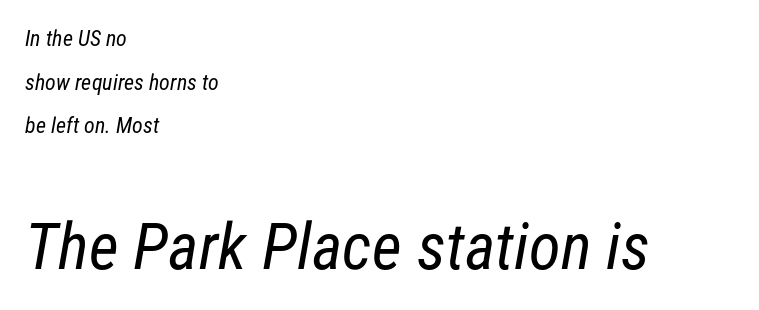
{"serif": "no", "bold": "no", "weight": "regular", "width": "condensed", "stroke_contrast": "low", "x_height": "medium", "monospaced": "no", "underline": "no", "align": "left", "line_spacing": "loose", "line_spacing_ratio": 1.98, "letter_spacing": "normal", "letter_spacing_em": 0.0, "larger_block": "second", "size_ratio": 2.95, "glyph_px": 65}
